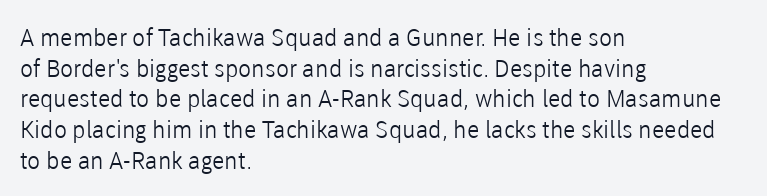
Is the type heavy? It reads as light-to-regular instead. Leftover space on each line is placed entirely after the last word. Characters follow at the spacing the type designer built in. The passage shown stacks its lines at a standard gap.
